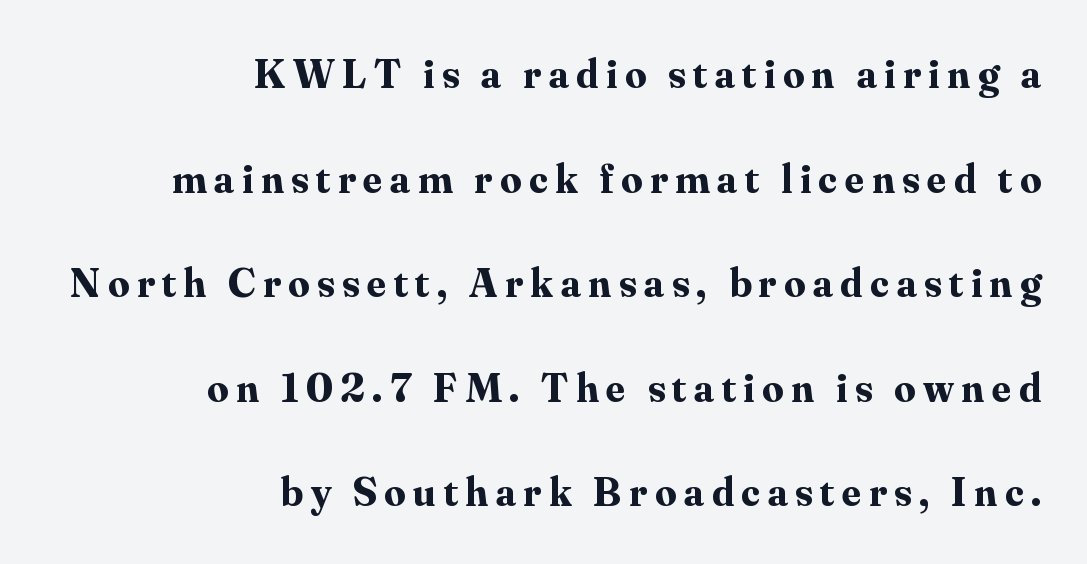
{"serif": "yes", "italic": "no", "bold": "yes", "weight": "bold", "width": "normal", "stroke_contrast": "medium", "x_height": "small", "monospaced": "no", "underline": "no", "align": "right", "line_spacing": "loose", "line_spacing_ratio": 2.49, "glyph_px": 42}
